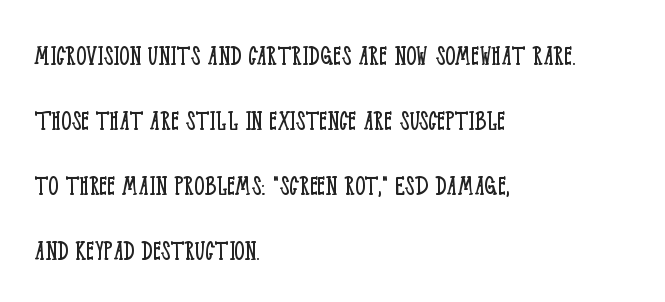
The face used here is proportionally spaced, like ordinary book or web type. This is roman type, the default non-slanted kind. Type without underlining. The letterforms sit shoulder to shoulder at normal distance. The rendering anchors every line to the left-hand side. This is not heavy type; no bold has been used.
